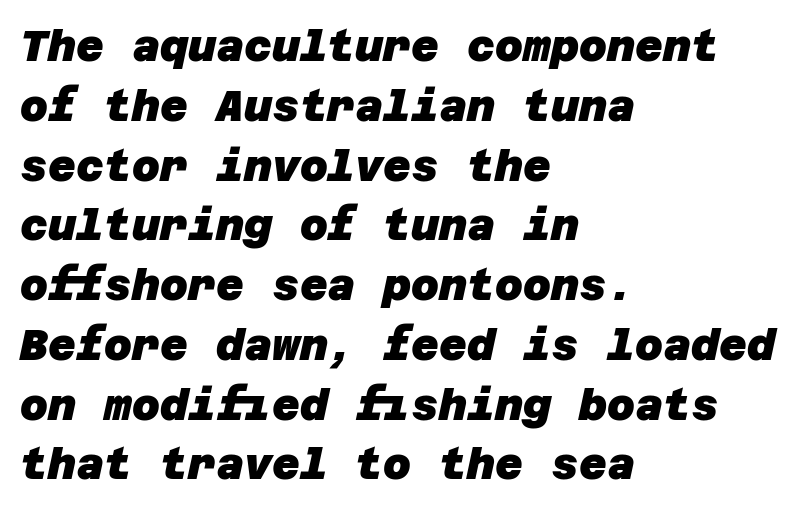
The rag falls on the right side of this text block. Type without underlining. Weight check: bold — yes, fully. What kind of face is this? One without serifs — a sans. Regular leading. No extra tracking has been applied to these lines.
